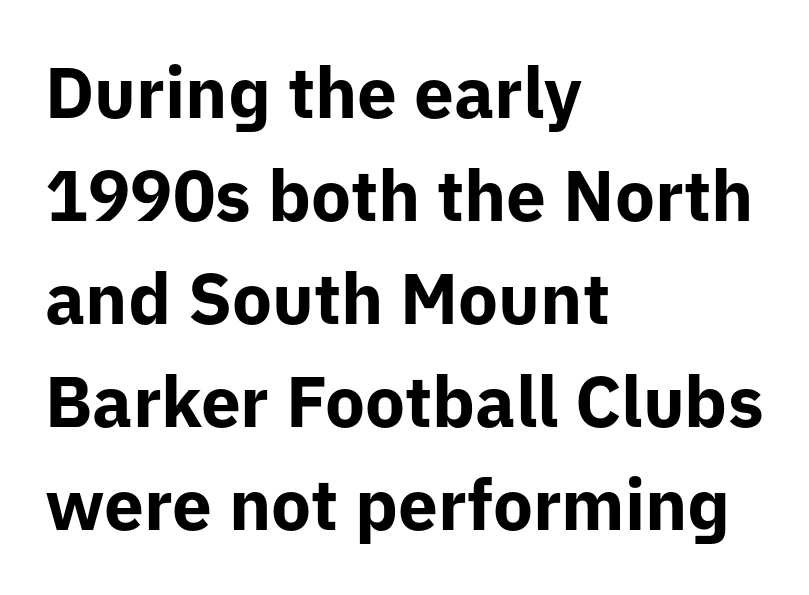
The face used here is proportionally spaced, like ordinary book or web type. The letterforms sit shoulder to shoulder at normal distance. The paragraph shown leans on its left margin. Designer's note — italics off, roman on. The space between consecutive lines is moderate. What weight is shown? A full bold with thick strokes.
